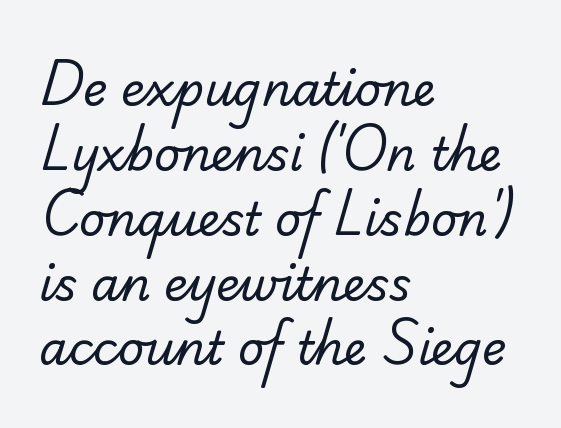
The image shows 46 px regular-weight sans-serif type; set left-aligned, normal line spacing (1.41x), normal letter spacing, not underlined; low stroke contrast and a small x-height.
